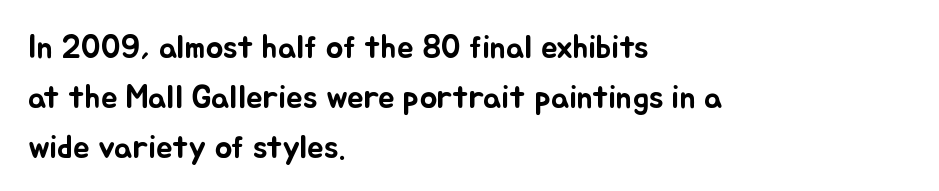
Q: Is the text italic (slanted)? A: No, it is upright.
Q: Is the text underlined? A: No.
Q: How is the paragraph aligned? A: Left-aligned.
Q: Is the spacing between letters normal or unusually wide? A: Normal.
Q: Is the spacing between lines tight, normal or loose? A: Normal.
Q: Width (condensed, normal, or wide)? A: Normal.
Q: Stroke contrast? A: Low.
Q: x-height? A: Small.
Q: Monospaced? A: No.
